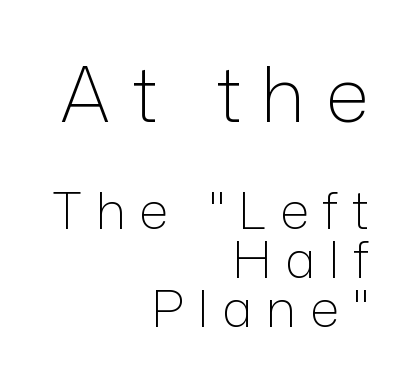
The image shows 76 px light sans-serif type, upright; set right-aligned, tight line spacing (0.96x), unusually wide letter spacing (+0.27 em), not underlined; the first (top) block is 1.49x larger; low stroke contrast and a medium x-height.
